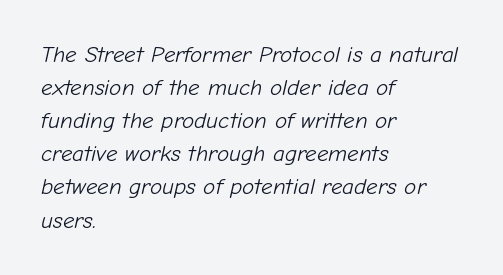
Q: Is the text bold? A: No.
Q: Is the text italic (slanted)? A: Yes, it leans right by about 12 degrees.
Q: Is the text underlined? A: No.
Q: How is the paragraph aligned? A: Left-aligned.
Q: Is the spacing between letters normal or unusually wide? A: Normal.
Q: Is the spacing between lines tight, normal or loose? A: Normal.
